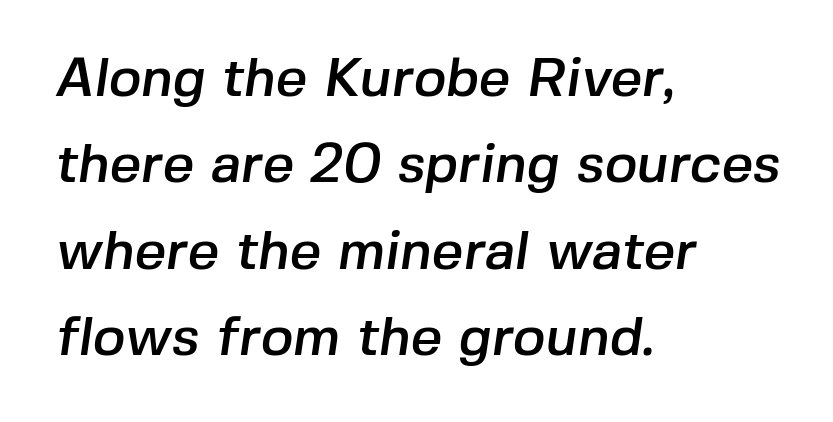
Compared with a centered layout, this one pins lines to the left instead. Character widths vary here, with narrow letters taking less room than wide ones. This rendering leaves character spacing at its baseline value. Vertically, the passage feels balanced, rows spaced as you'd expect. The passage shown is not underscored anywhere. You can tell from the bare stems that sans-serif type was used.
